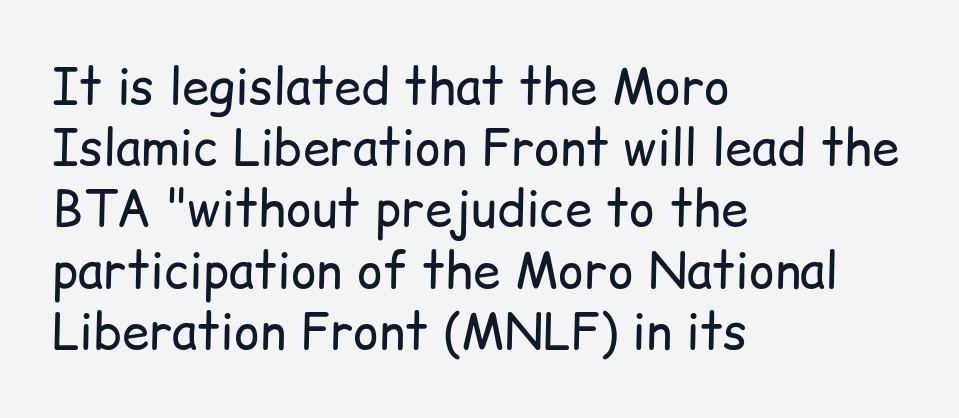
Q: Is the text bold? A: No.
Q: Is the text italic (slanted)? A: No, it is upright.
Q: Is the typeface a serif or a sans-serif typeface? A: Sans-serif.
Q: Is the text underlined? A: No.
Q: How is the paragraph aligned? A: Left-aligned.
Q: Is the spacing between letters normal or unusually wide? A: Normal.
Q: Is the spacing between lines tight, normal or loose? A: Normal.
Q: Width (condensed, normal, or wide)? A: Normal.
Q: Stroke contrast? A: Low.
Q: x-height? A: Medium.
Q: Monospaced? A: No.
